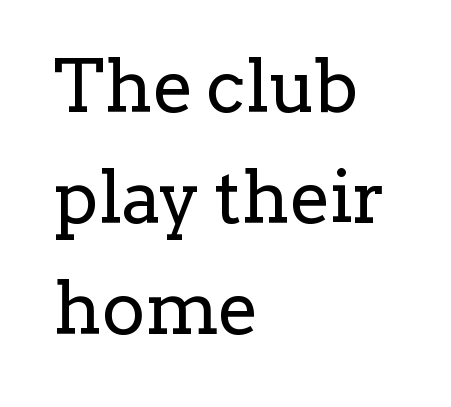
{"serif": "yes", "italic": "no", "bold": "no", "weight": "regular", "width": "normal", "stroke_contrast": "low", "x_height": "medium", "monospaced": "no", "underline": "no", "align": "left", "line_spacing": "normal", "line_spacing_ratio": 1.52, "letter_spacing": "normal", "letter_spacing_em": 0.0, "glyph_px": 73}
